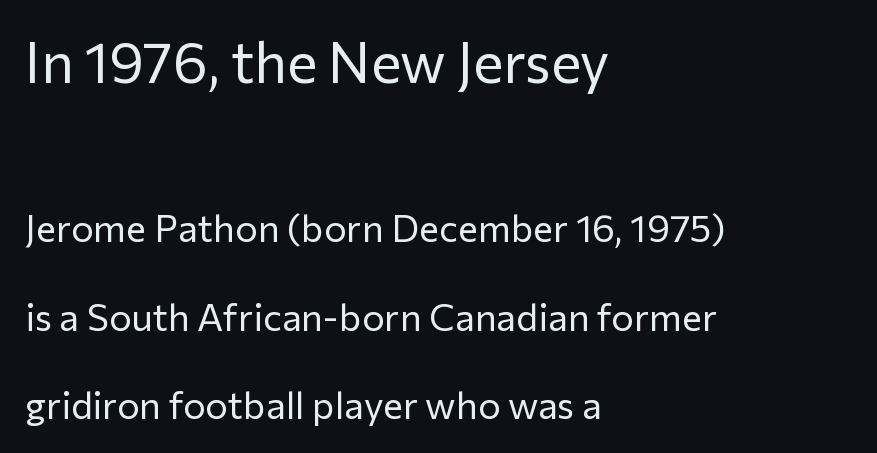
The letters stand straight up with perfectly vertical stems. A clean baseline with only descenders dipping below it. This sample has the flowing, uneven cadence of proportional lettering. The upper block of text is set noticeably larger than the block beneath it. Letters have the restrained weight of plain body copy at most. Summary of vertical rhythm: relaxed, with wide interline spacing.
